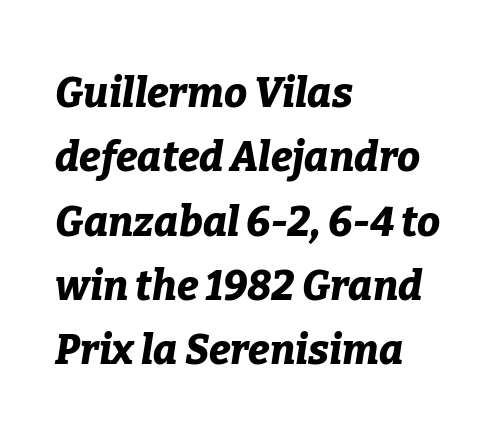
There's an unmistakable incline to the writing here. Weight: bold. The space beneath each line is pristine and unruled. The passage shown is typed in a proportional face where columns would drift.
